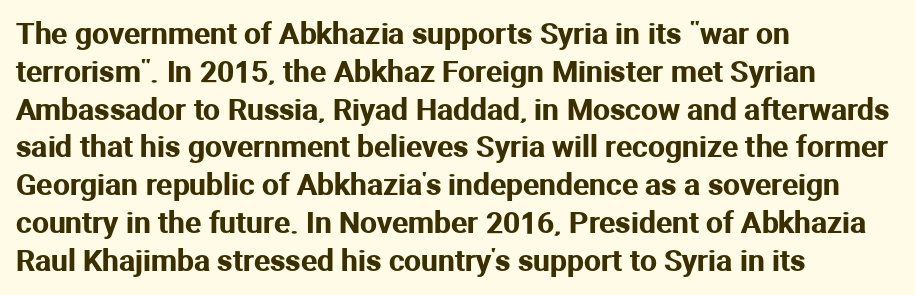
Q: Is the text italic (slanted)? A: No, it is upright.
Q: Is the typeface a serif or a sans-serif typeface? A: Sans-serif.
Q: Is the text underlined? A: No.
Q: How is the paragraph aligned? A: Left-aligned.
Q: Is the spacing between letters normal or unusually wide? A: Normal.
Q: Is the spacing between lines tight, normal or loose? A: Normal.
Q: Width (condensed, normal, or wide)? A: Normal.
Q: Stroke contrast? A: Medium.
Q: x-height? A: Medium.
Q: Monospaced? A: No.
